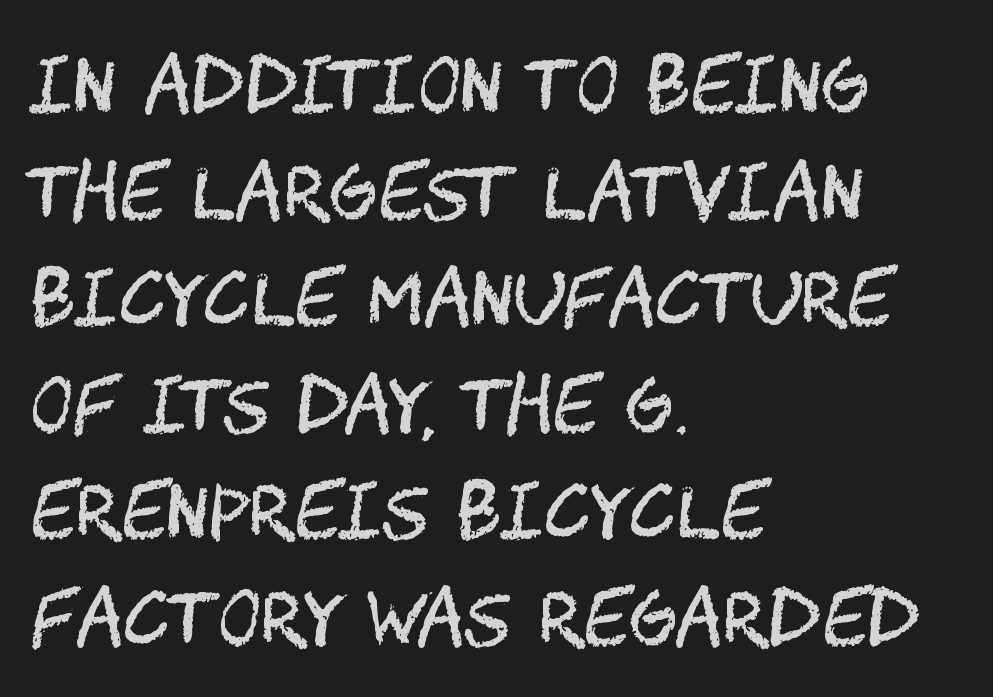
Is the letter spacing exaggerated? No — it looks like the ordinary default. The space beneath each line is pristine and unruled. Does the type have serifs? No, each stem ends abruptly. These lines are set flush left with a ragged right edge.
